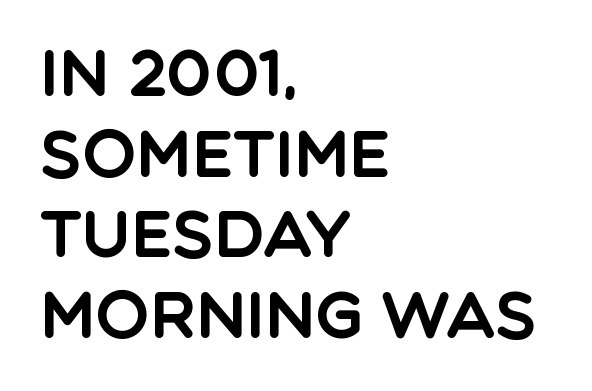
{"serif": "no", "italic": "no", "width": "normal", "x_height": "large", "monospaced": "no", "underline": "no", "align": "left", "line_spacing": "normal", "line_spacing_ratio": 1.26, "letter_spacing": "normal", "letter_spacing_em": 0.0, "glyph_px": 64}
